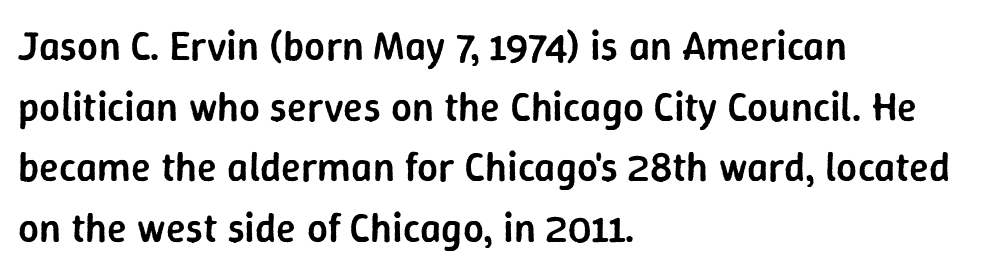
Q: Is the text bold? A: Semi-bold.
Q: Is the text italic (slanted)? A: No, it is upright.
Q: Is the typeface a serif or a sans-serif typeface? A: Sans-serif.
Q: Is the text underlined? A: No.
Q: How is the paragraph aligned? A: Left-aligned.
Q: Is the spacing between letters normal or unusually wide? A: Normal.
Q: Is the spacing between lines tight, normal or loose? A: Normal.
Q: Width (condensed, normal, or wide)? A: Normal.
Q: Stroke contrast? A: Low.
Q: x-height? A: Medium.
Q: Monospaced? A: No.
